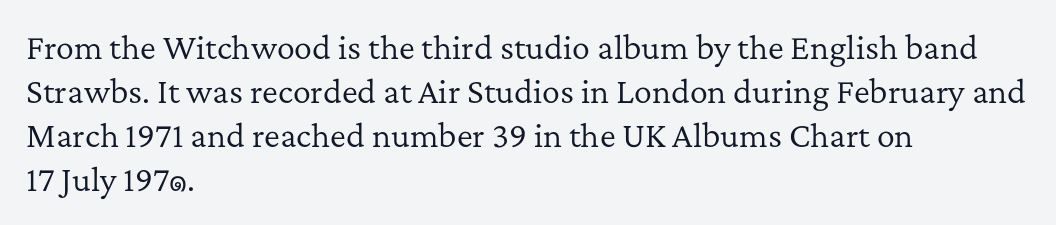
{"serif": "yes", "italic": "no", "bold": "no", "weight": "regular", "width": "normal", "stroke_contrast": "low", "x_height": "medium", "monospaced": "no", "underline": "no", "align": "left", "line_spacing": "normal", "line_spacing_ratio": 1.47, "letter_spacing": "normal", "letter_spacing_em": 0.0, "glyph_px": 30}
